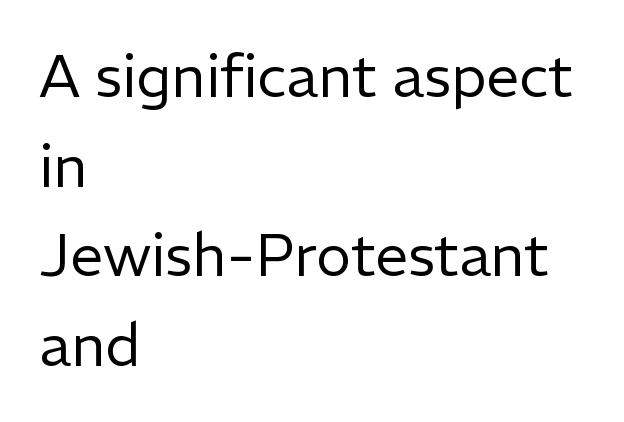
{"serif": "no", "italic": "no", "bold": "no", "weight": "regular", "width": "normal", "stroke_contrast": "low", "x_height": "medium", "monospaced": "no", "underline": "no", "align": "left", "line_spacing": "normal", "line_spacing_ratio": 1.52, "letter_spacing": "normal", "letter_spacing_em": 0.0, "glyph_px": 59}
